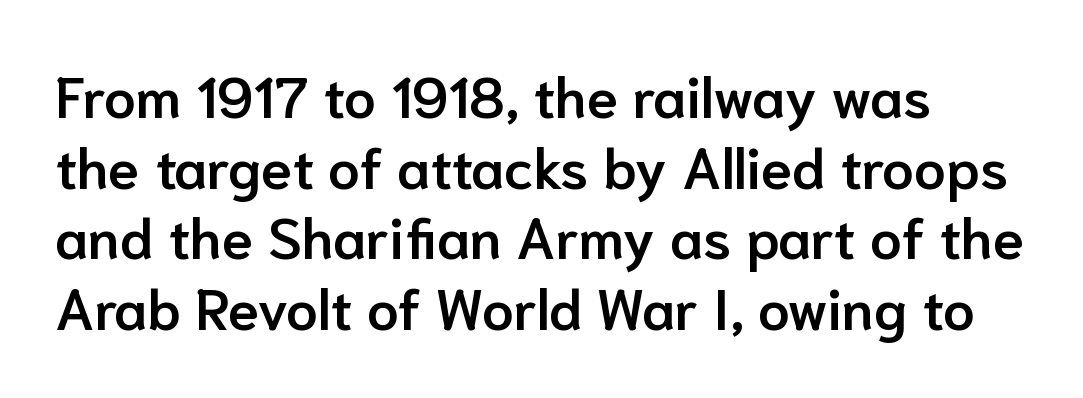
Q: Is the text bold? A: Semi-bold.
Q: Is the text italic (slanted)? A: No, it is upright.
Q: Is the typeface a serif or a sans-serif typeface? A: Sans-serif.
Q: Is the text underlined? A: No.
Q: Is the spacing between letters normal or unusually wide? A: Normal.
Q: Width (condensed, normal, or wide)? A: Normal.
Q: Stroke contrast? A: Low.
Q: x-height? A: Medium.
Q: Monospaced? A: No.
